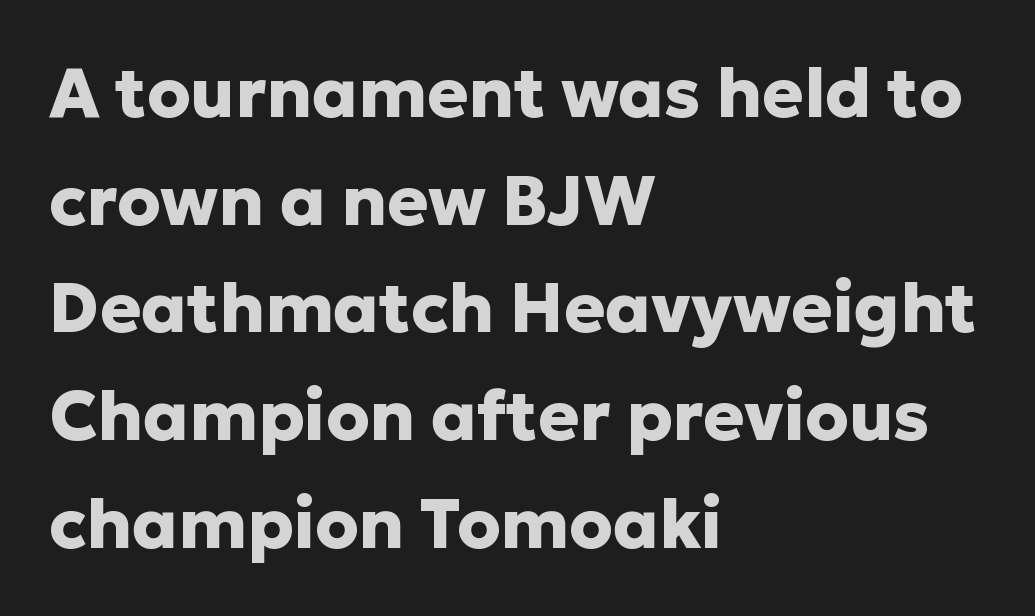
{"serif": "no", "italic": "no", "bold": "yes", "weight": "heavy", "width": "normal", "stroke_contrast": "low", "x_height": "medium", "monospaced": "no", "underline": "no", "align": "left", "line_spacing": "normal", "line_spacing_ratio": 1.56, "letter_spacing": "normal", "letter_spacing_em": 0.0, "glyph_px": 69}
